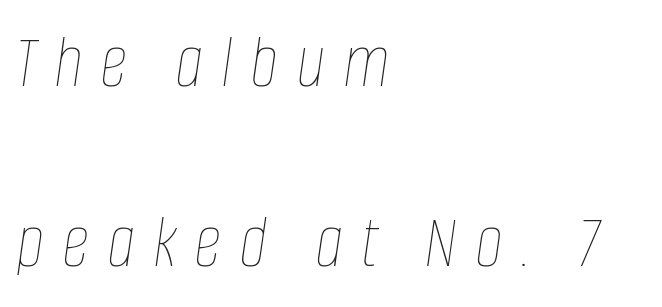
{"italic": "yes", "lean": "right", "slant_degrees": 8, "bold": "no", "weight": "thin", "width": "condensed", "stroke_contrast": "low", "x_height": "large", "monospaced": "no", "underline": "no", "align": "left", "line_spacing": "loose", "line_spacing_ratio": 2.34, "letter_spacing": "wide", "letter_spacing_em": 0.23, "glyph_px": 77}
